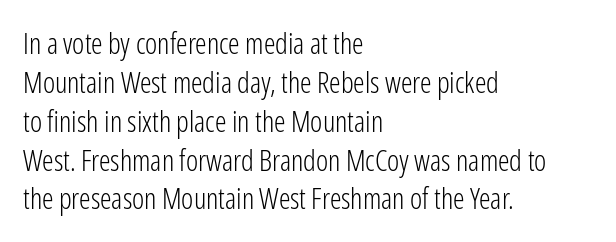
Q: Is the text bold? A: No.
Q: Is the text italic (slanted)? A: No, it is upright.
Q: Is the typeface a serif or a sans-serif typeface? A: Sans-serif.
Q: Is the text underlined? A: No.
Q: How is the paragraph aligned? A: Left-aligned.
Q: Is the spacing between letters normal or unusually wide? A: Normal.
Q: Is the spacing between lines tight, normal or loose? A: Normal.
Q: Width (condensed, normal, or wide)? A: Condensed.
Q: Stroke contrast? A: Low.
Q: x-height? A: Medium.
Q: Monospaced? A: No.
